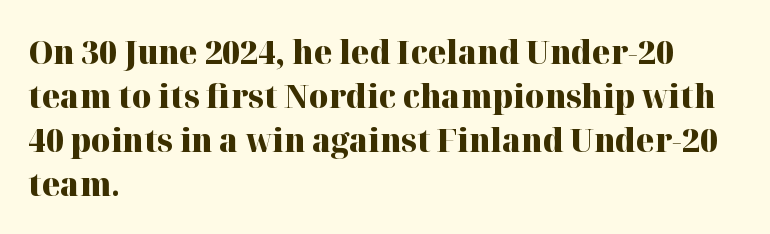
Quick note: not italic, upright. The rendering uses a bold face; every stroke is thick and dark. Caption: standard tracking, unaltered. Proportional: the letters do not fall into vertical columns. Leftover space on each line is placed entirely after the last word. Stroke terminals: seriffed.
